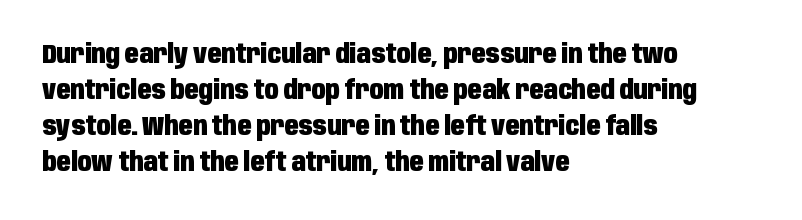
The image shows 26 px bold type, upright; set left-aligned, normal line spacing (1.38x), normal letter spacing, not underlined.
